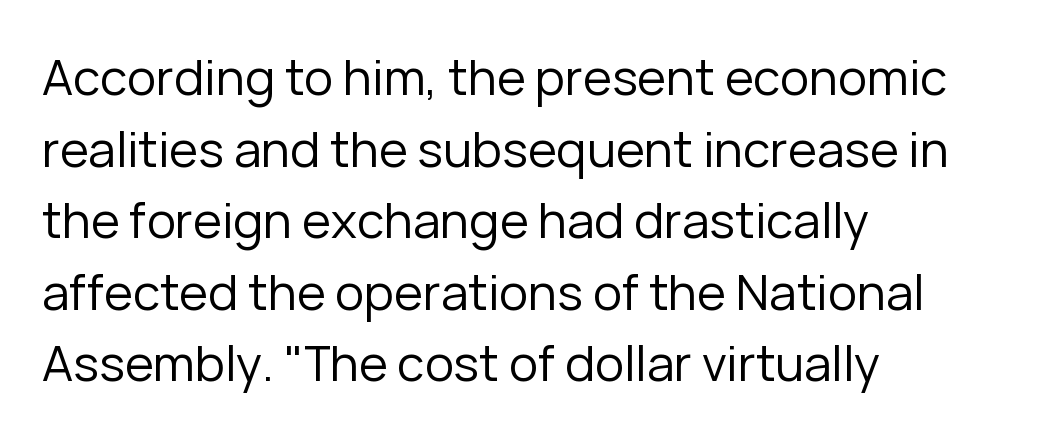
The image shows 49 px regular-weight sans-serif type, upright; set left-aligned, normal line spacing (1.46x), normal letter spacing, not underlined; low stroke contrast and a medium x-height.
